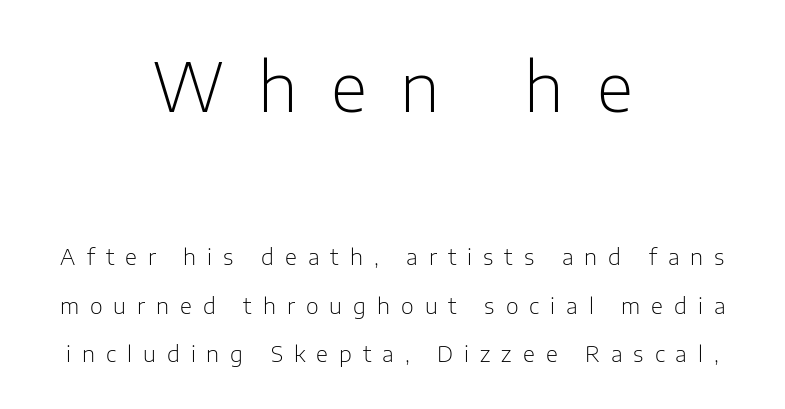
{"serif": "no", "italic": "no", "bold": "no", "weight": "light", "width": "normal", "stroke_contrast": "low", "x_height": "medium", "monospaced": "no", "underline": "no", "align": "center", "line_spacing": "loose", "line_spacing_ratio": 2.19, "letter_spacing": "wide", "letter_spacing_em": 0.5, "larger_block": "first", "size_ratio": 3.05, "glyph_px": 67}
